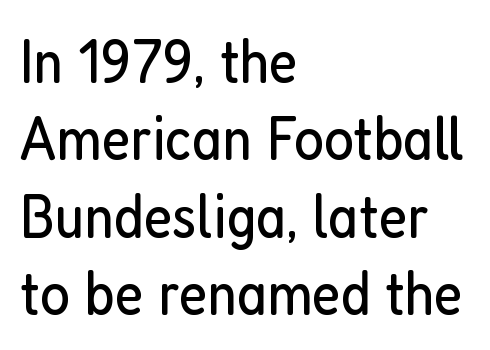
Q: Is the text bold? A: No.
Q: Is the text italic (slanted)? A: No, it is upright.
Q: Is the typeface a serif or a sans-serif typeface? A: Sans-serif.
Q: Is the text underlined? A: No.
Q: How is the paragraph aligned? A: Left-aligned.
Q: Is the spacing between letters normal or unusually wide? A: Normal.
Q: Width (condensed, normal, or wide)? A: Condensed.
Q: Stroke contrast? A: Low.
Q: x-height? A: Medium.
Q: Monospaced? A: No.
